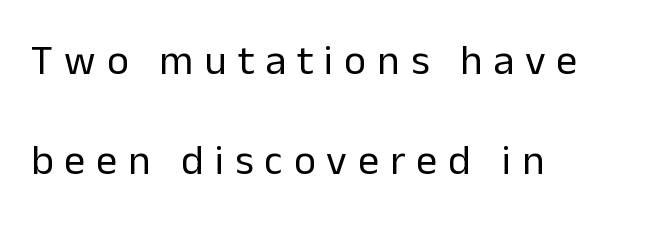
The rendering uses a large line-height, opening up the rows. In terms of letterform style, serifs are entirely absent. Weight: not bold — regular or lighter. Caption: expanded tracking, letters set apart. The foot of each line stays bare and open.
